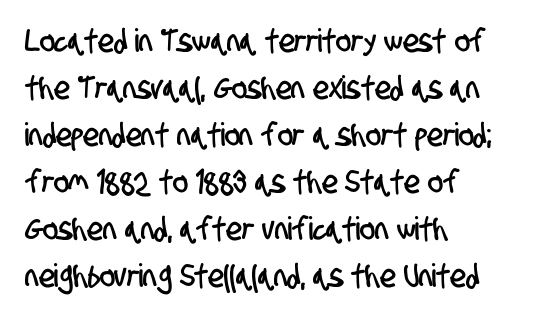
The image shows 32 px condensed sans-serif type; set left-aligned, normal line spacing (1.47x), normal letter spacing, not underlined; low stroke contrast and a large x-height.
